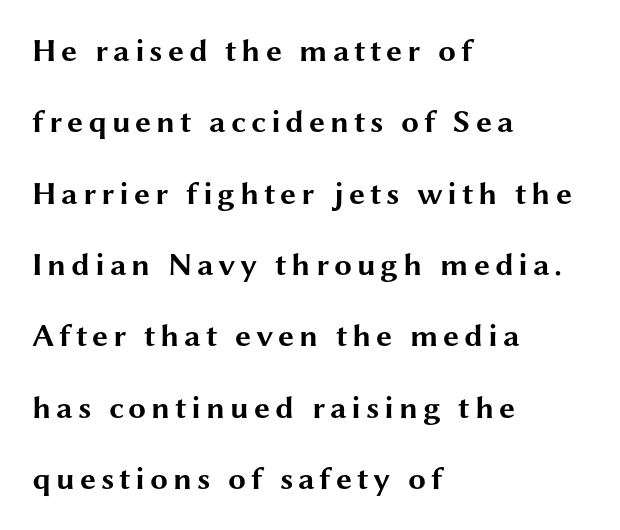
{"serif": "no", "italic": "no", "bold": "yes", "weight": "bold", "width": "wide", "stroke_contrast": "medium", "x_height": "medium", "monospaced": "no", "underline": "no", "align": "left", "line_spacing": "loose", "line_spacing_ratio": 2.23, "glyph_px": 32}
